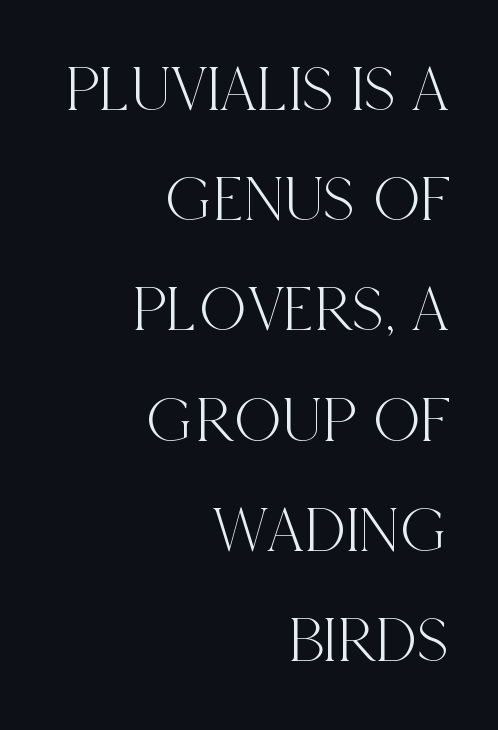
{"serif": "yes", "italic": "no", "width": "condensed", "x_height": "large", "monospaced": "no", "underline": "no", "align": "right", "line_spacing": "normal", "line_spacing_ratio": 1.67, "letter_spacing": "normal", "letter_spacing_em": 0.0, "glyph_px": 66}
